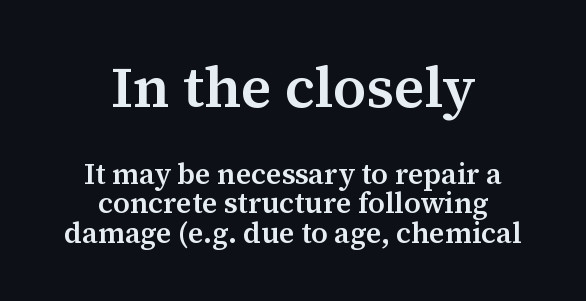
The rendering keeps characters at their native spacing. Which of the two is more prominent by size? The first, at the top. Letterform terminals end in serifs throughout the passage. You could not count columns in this text — the font is proportionally spaced. In terms of weight, the rendering is demibold, just under bold.
